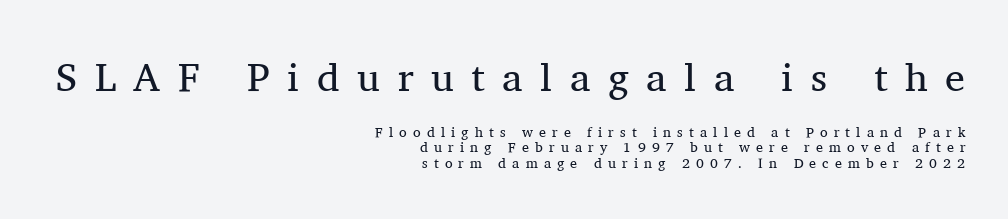
Q: Is the text bold? A: No.
Q: Is the text italic (slanted)? A: No, it is upright.
Q: Is the typeface a serif or a sans-serif typeface? A: Serif.
Q: Is the text underlined? A: No.
Q: How is the paragraph aligned? A: Right-aligned.
Q: Is the spacing between letters normal or unusually wide? A: Unusually wide.
Q: Is the spacing between lines tight, normal or loose? A: Tight.
Q: Which block of text is set in a larger size, the first (top) or the second (bottom)? A: The first (top) one.
Q: Width (condensed, normal, or wide)? A: Normal.
Q: Stroke contrast? A: Medium.
Q: x-height? A: Medium.
Q: Monospaced? A: No.
